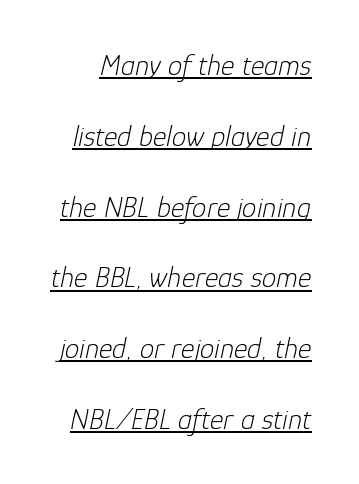
Q: Is the text bold? A: No.
Q: Is the text italic (slanted)? A: Yes, it leans right by about 12 degrees.
Q: Is the text underlined? A: Yes.
Q: Is the spacing between letters normal or unusually wide? A: Normal.
Q: Is the spacing between lines tight, normal or loose? A: Loose.
Q: Width (condensed, normal, or wide)? A: Normal.
Q: Stroke contrast? A: Low.
Q: x-height? A: Medium.
Q: Monospaced? A: No.
